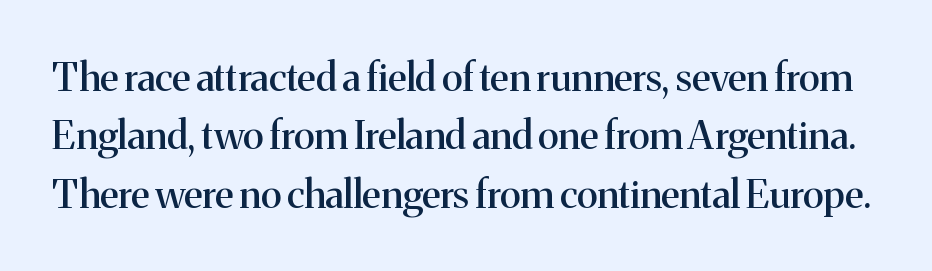
The image shows 39 px serif type, upright; set normal line spacing (1.5x), normal letter spacing, not underlined; medium stroke contrast and a medium x-height.
